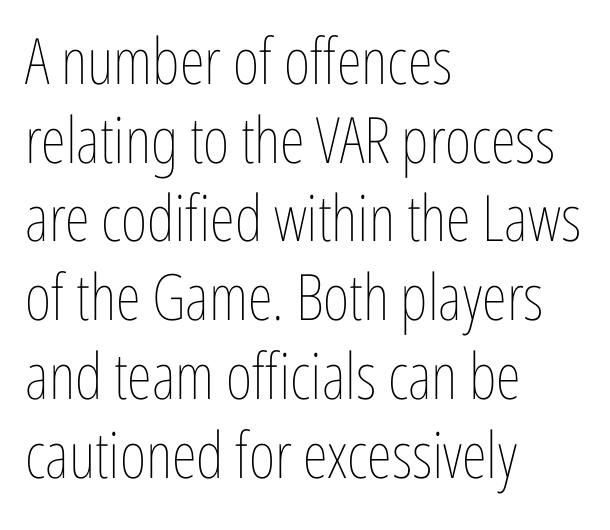
The image shows 64 px thin, condensed type, upright; set left-aligned, line spacing 1.23x, normal letter spacing, not underlined; low stroke contrast and a medium x-height.
